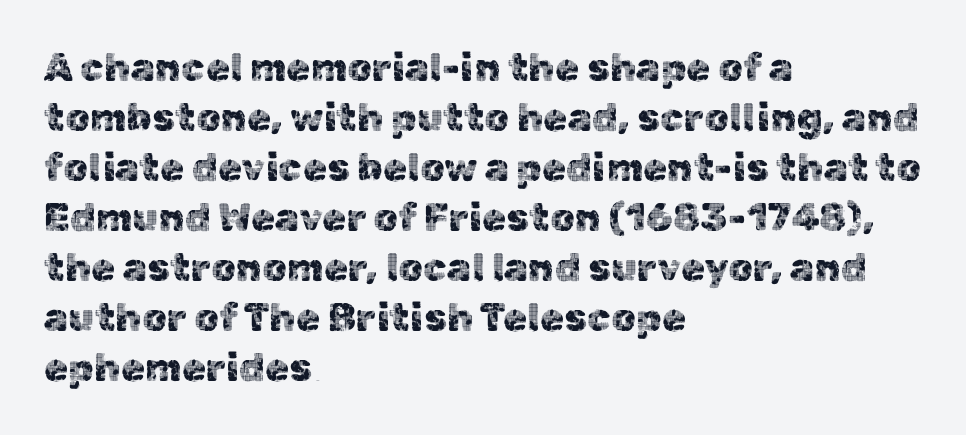
{"serif": "no", "italic": "no", "width": "normal", "x_height": "medium", "monospaced": "no", "underline": "no", "align": "left", "line_spacing": "normal", "line_spacing_ratio": 1.28, "letter_spacing": "normal", "letter_spacing_em": 0.0, "glyph_px": 39}
